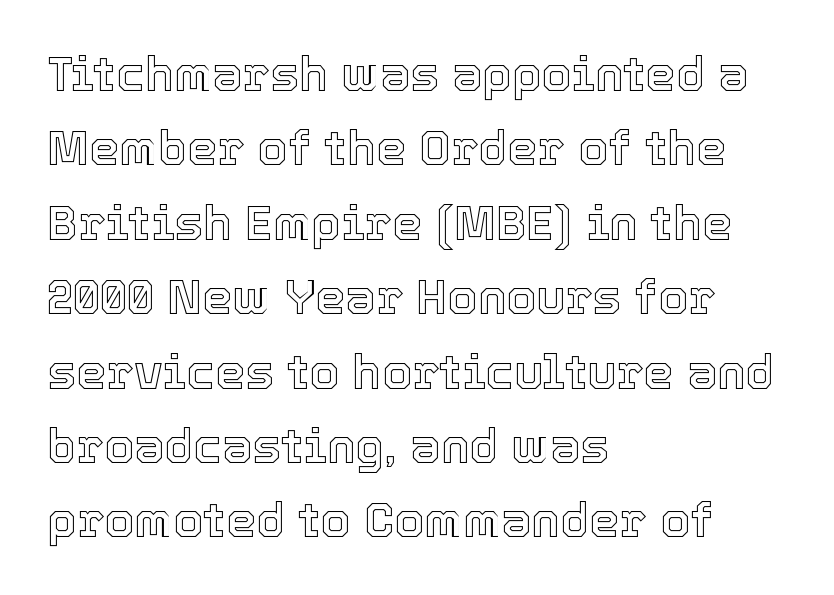
The image shows 48 px text type, upright; set left-aligned, normal line spacing (1.55x), normal letter spacing, not underlined; a medium x-height.
